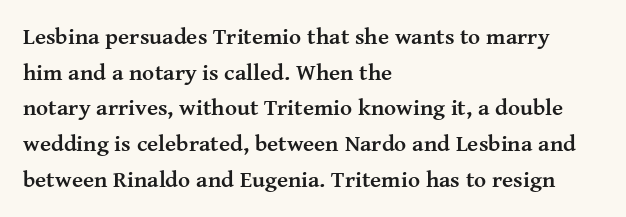
The image shows 23 px bold type, upright; set left-aligned, normal line spacing (1.55x), normal letter spacing, not underlined.
